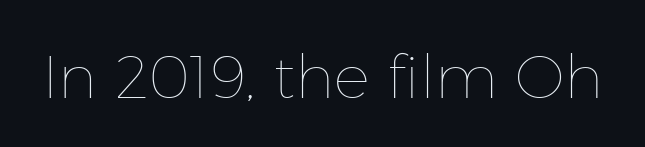
Each word holds together tightly as a unit, with standard inter-letter gaps. The type sits square on the baseline with zero lean. Words float on clear page, feet unadorned. No chunkiness to these letters — they're not bold. The rendering uses natural spacing where letterforms have individual widths.
